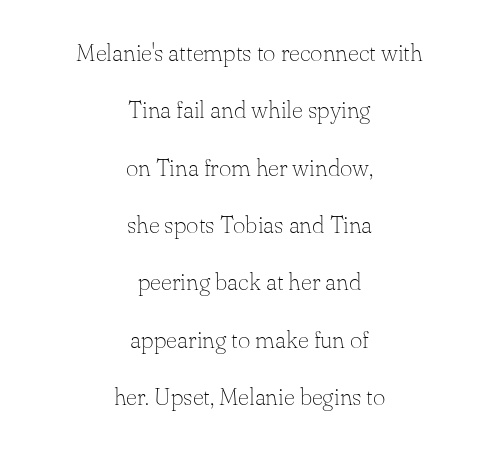
Q: Is the text bold? A: No.
Q: Is the text italic (slanted)? A: No, it is upright.
Q: Is the text underlined? A: No.
Q: How is the paragraph aligned? A: Centered.
Q: Is the spacing between letters normal or unusually wide? A: Normal.
Q: Is the spacing between lines tight, normal or loose? A: Loose.
